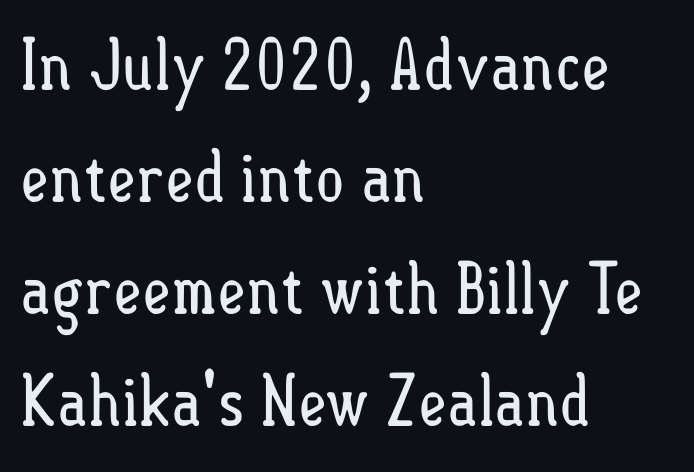
The image shows 70 px regular-weight, condensed type, upright; set left-aligned, normal line spacing (1.6x), normal letter spacing, not underlined; low stroke contrast and a small x-height.
